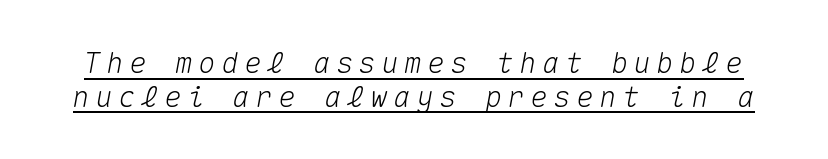
The specimen reads as italic at a glance. Spacing verdict: monospaced, one width for all characters. The rendered words wear a rule along their underside.
